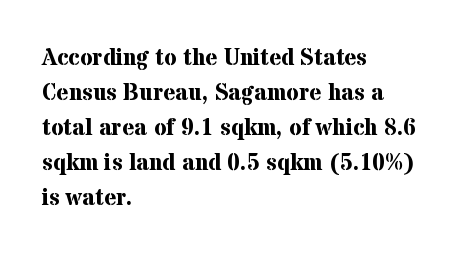
The image shows 23 px bold type, upright; set left-aligned, normal line spacing (1.52x), normal letter spacing, not underlined.
